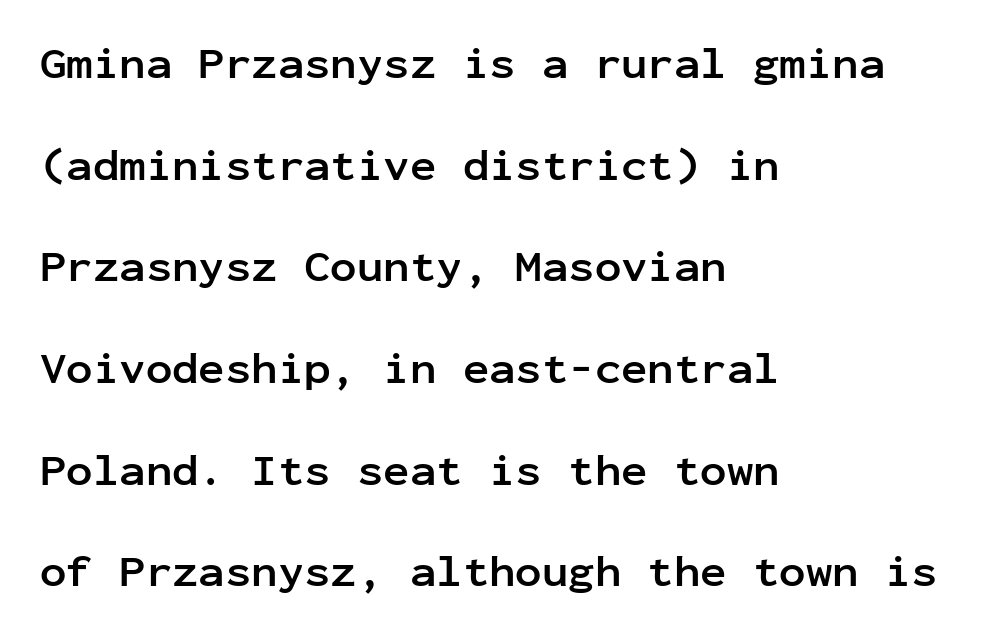
{"serif": "no", "italic": "no", "bold": "yes", "weight": "semibold", "width": "normal", "stroke_contrast": "low", "x_height": "medium", "monospaced": "yes", "underline": "no", "align": "left", "line_spacing": "loose", "line_spacing_ratio": 2.31, "letter_spacing": "normal", "letter_spacing_em": 0.0, "glyph_px": 44}
